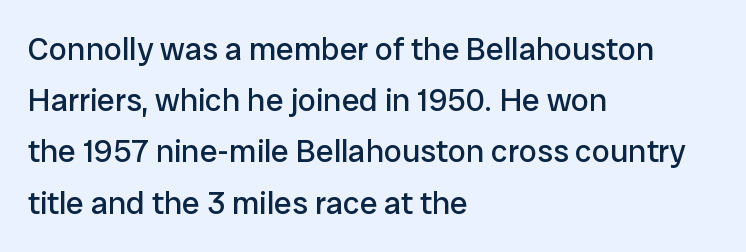
Reading down the column, the eye jumps a familiar distance to each next line. A student would call this left alignment; a typographer would say flush left, rag right. Are there feet on the stems? There aren't — it's a sans. Is this a fixed-width face? No — the glyphs have proportional, varying widths. Vertical stems look standard width or narrower in stroke.
